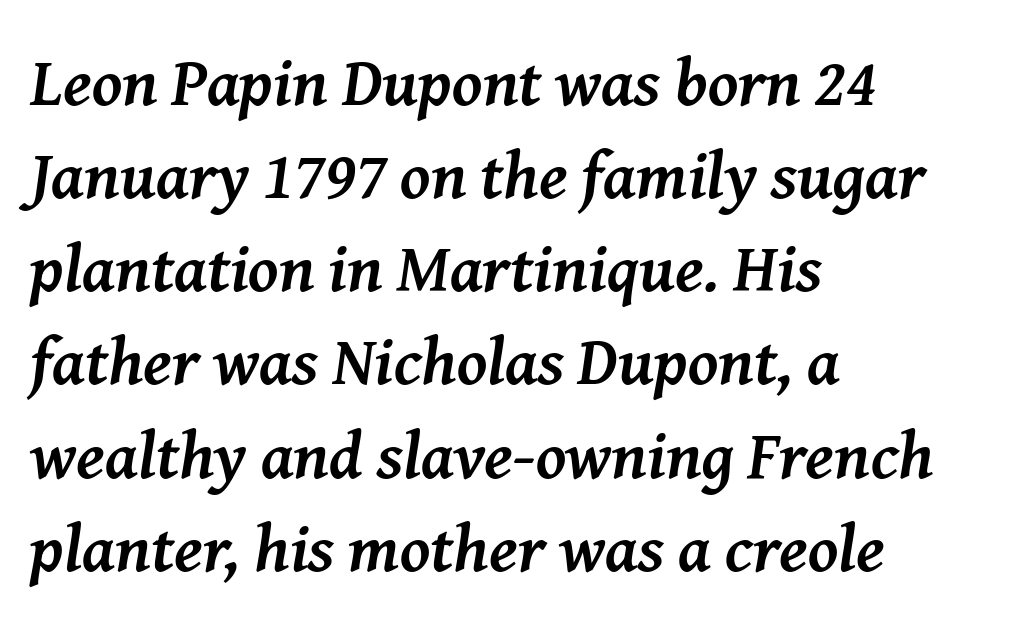
The image shows 68 px semibold serif type, italic (leaning right); set left-aligned, normal line spacing (1.37x), normal letter spacing, not underlined; medium stroke contrast and a medium x-height.
